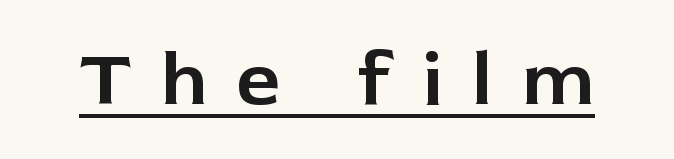
{"serif": "no", "italic": "no", "width": "normal", "stroke_contrast": "low", "x_height": "medium", "monospaced": "no", "underline": "yes", "letter_spacing": "wide", "letter_spacing_em": 0.38, "glyph_px": 78}
